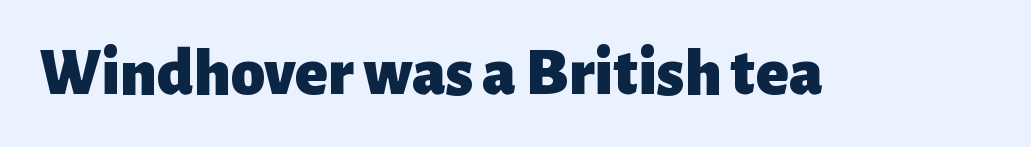
{"serif": "no", "italic": "no", "bold": "yes", "weight": "heavy", "width": "normal", "stroke_contrast": "low", "x_height": "medium", "monospaced": "no", "underline": "no", "letter_spacing": "normal", "letter_spacing_em": 0.0, "glyph_px": 68}
